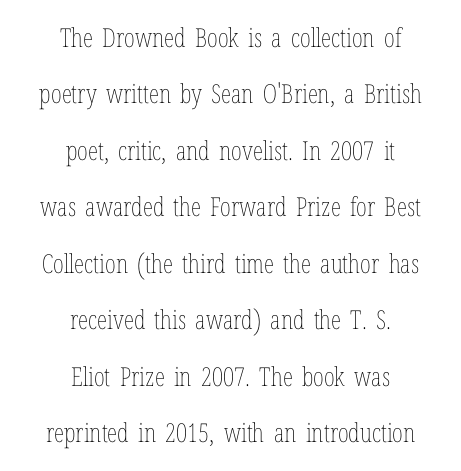
Each line is balanced around a shared central axis. Each stroke keeps to a modest, everyday thickness or less. The font's upright variant was chosen for this text. Interline gaps are noticeably wide in this sample. Standard letterfit; no display-style spreading of the glyphs. Check under the words: just untouched page.
